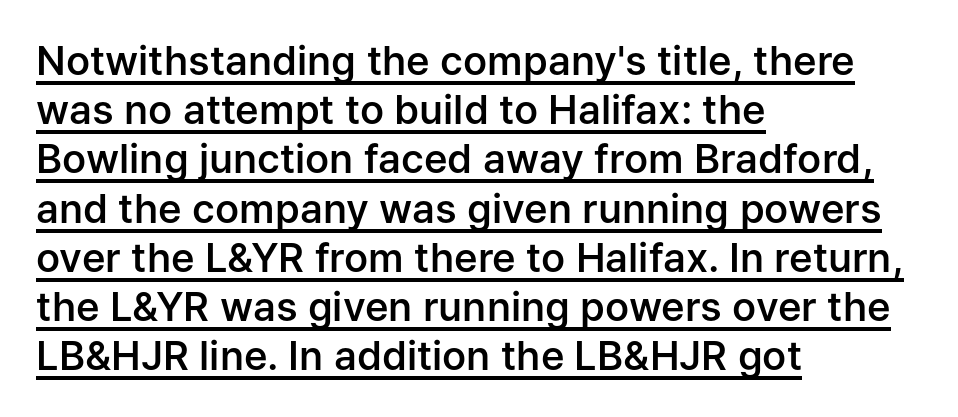
Does the type have serifs? No, each stem ends abruptly. Short and long lines alike share a common starting point at left. This sample carries an underscore along the baseline area. Short note: letters normally spaced.
